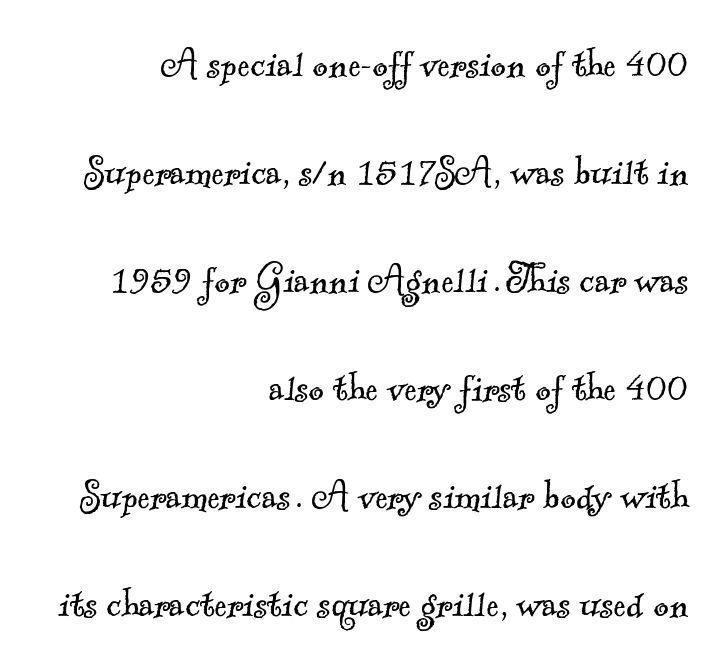
Q: Is the text bold? A: No.
Q: Is the typeface a serif or a sans-serif typeface? A: Serif.
Q: Is the text underlined? A: No.
Q: How is the paragraph aligned? A: Right-aligned.
Q: Is the spacing between letters normal or unusually wide? A: Normal.
Q: Is the spacing between lines tight, normal or loose? A: Loose.
Q: Width (condensed, normal, or wide)? A: Normal.
Q: x-height? A: Small.
Q: Monospaced? A: No.
